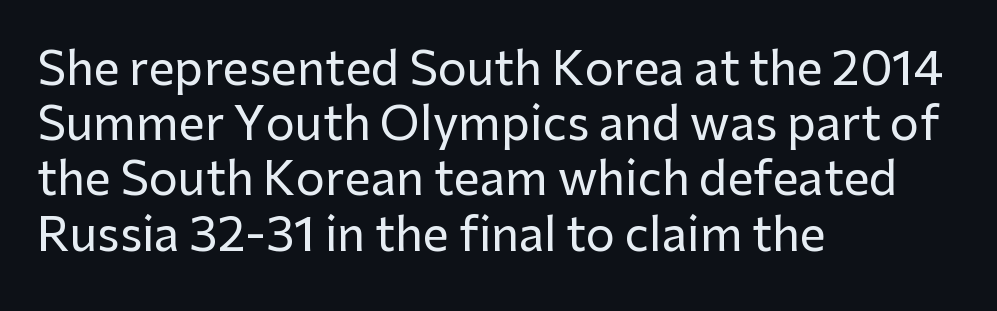
Q: Is the text italic (slanted)? A: No, it is upright.
Q: Is the typeface a serif or a sans-serif typeface? A: Sans-serif.
Q: Is the text underlined? A: No.
Q: How is the paragraph aligned? A: Left-aligned.
Q: Is the spacing between letters normal or unusually wide? A: Normal.
Q: Width (condensed, normal, or wide)? A: Normal.
Q: Stroke contrast? A: Low.
Q: x-height? A: Medium.
Q: Monospaced? A: No.
